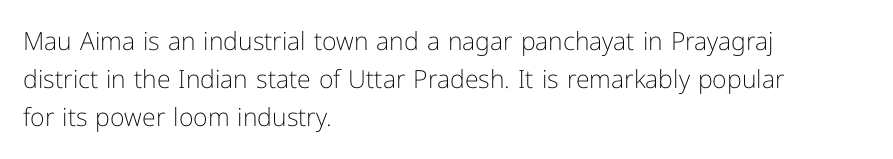
The glyphs are unaccompanied by any horizontal stroke below them. Posture: vertical. These lines keep a tight, regular rhythm from letter to letter. Interline gaps are of average width in this sample. The paragraph shown leans on its left margin.
